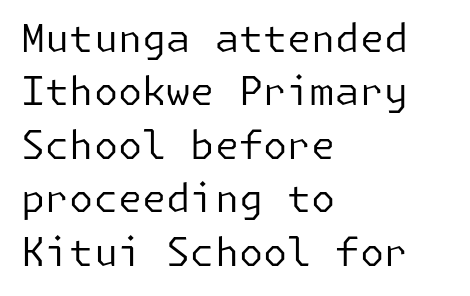
Q: Is the text bold? A: No.
Q: Is the text italic (slanted)? A: No, it is upright.
Q: Is the typeface a serif or a sans-serif typeface? A: Sans-serif.
Q: Is the text underlined? A: No.
Q: How is the paragraph aligned? A: Left-aligned.
Q: Is the spacing between letters normal or unusually wide? A: Normal.
Q: Is the spacing between lines tight, normal or loose? A: Normal.
Q: Width (condensed, normal, or wide)? A: Normal.
Q: Stroke contrast? A: Low.
Q: x-height? A: Medium.
